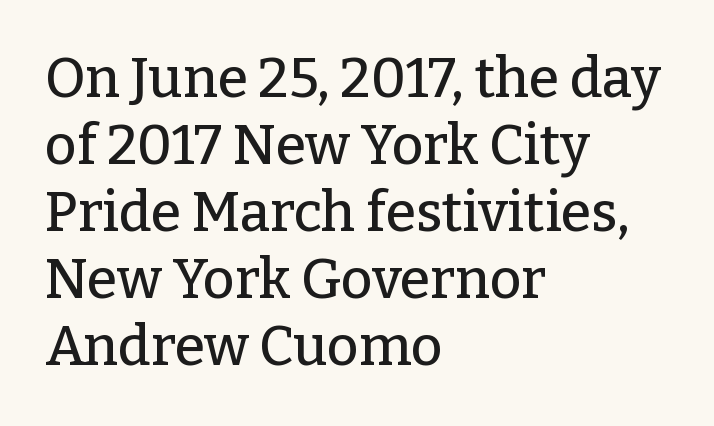
The image shows 55 px serif type, upright; set left-aligned, line spacing 1.22x, normal letter spacing, not underlined; low stroke contrast and a medium x-height.
